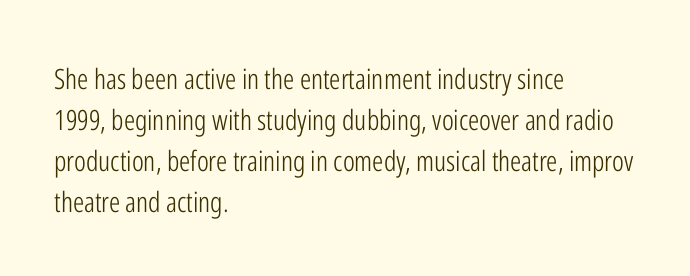
Q: Is the text bold? A: No.
Q: Is the text italic (slanted)? A: No, it is upright.
Q: Is the typeface a serif or a sans-serif typeface? A: Sans-serif.
Q: Is the text underlined? A: No.
Q: How is the paragraph aligned? A: Left-aligned.
Q: Is the spacing between letters normal or unusually wide? A: Normal.
Q: Is the spacing between lines tight, normal or loose? A: Normal.
Q: Width (condensed, normal, or wide)? A: Condensed.
Q: Stroke contrast? A: Low.
Q: x-height? A: Medium.
Q: Monospaced? A: No.
